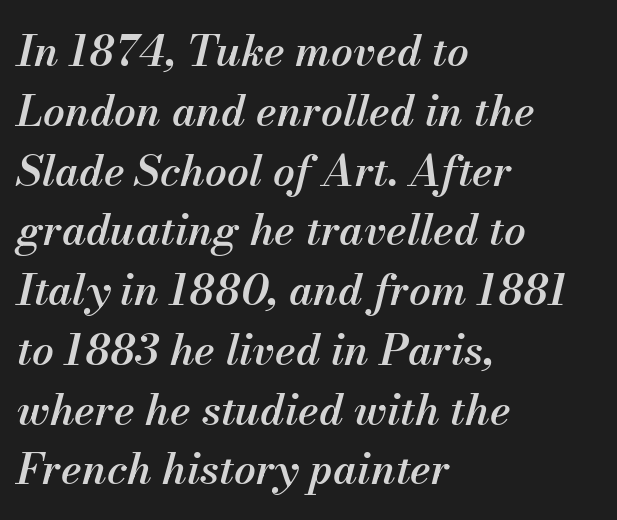
The image shows 43 px semibold type, italic (leaning right); set left-aligned, normal line spacing (1.39x), normal letter spacing, not underlined; medium stroke contrast and a small x-height.
